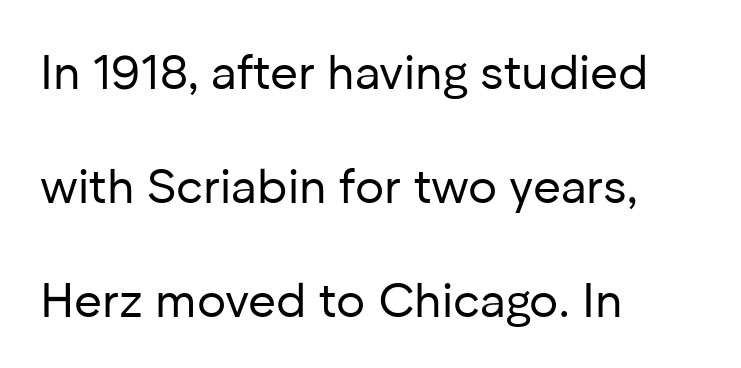
The image shows 48 px regular-weight sans-serif type, upright; set left-aligned, loose line spacing (2.38x), normal letter spacing, not underlined; low stroke contrast and a medium x-height.
